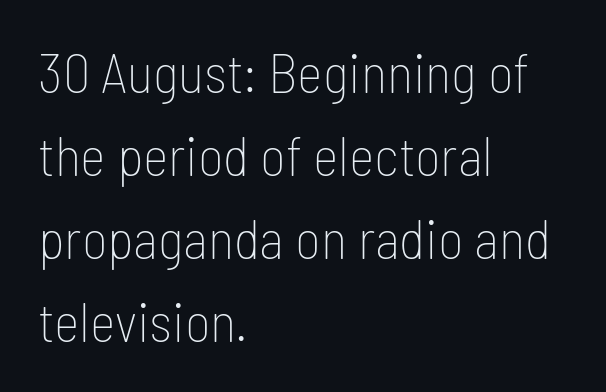
The image shows 55 px thin, condensed sans-serif type, upright; set left-aligned, normal line spacing (1.51x), normal letter spacing, not underlined; low stroke contrast and a medium x-height.
